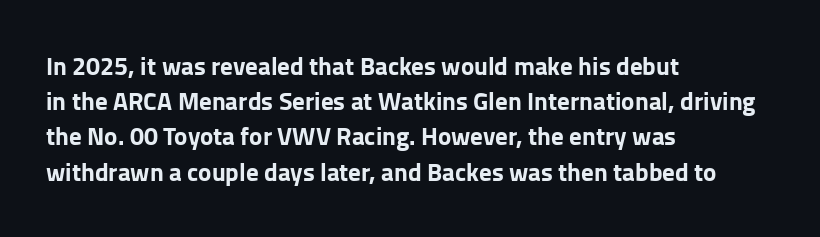
Q: Is the text bold? A: Yes.
Q: Is the text italic (slanted)? A: No, it is upright.
Q: Is the text underlined? A: No.
Q: How is the paragraph aligned? A: Left-aligned.
Q: Is the spacing between letters normal or unusually wide? A: Normal.
Q: Is the spacing between lines tight, normal or loose? A: Normal.
